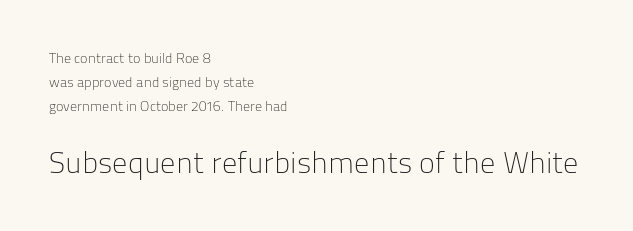
The image shows 30 px light sans-serif type, upright; set left-aligned, normal line spacing (1.7x), normal letter spacing, not underlined; the second (bottom) block is 2.14x larger; low stroke contrast and a medium x-height.
